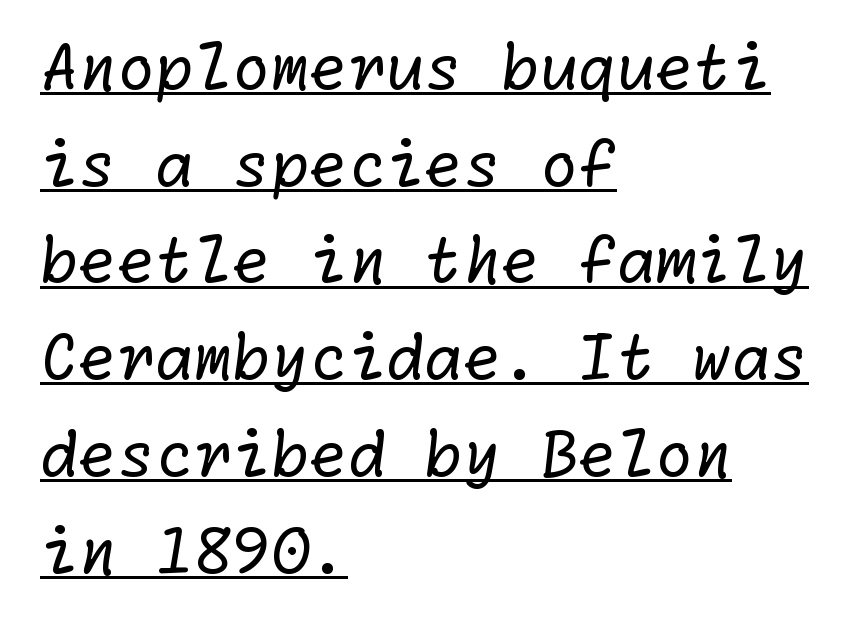
The image shows 62 px regular-weight sans-serif type; set left-aligned, normal line spacing (1.56x), normal letter spacing, underlined; low stroke contrast and a medium x-height.
